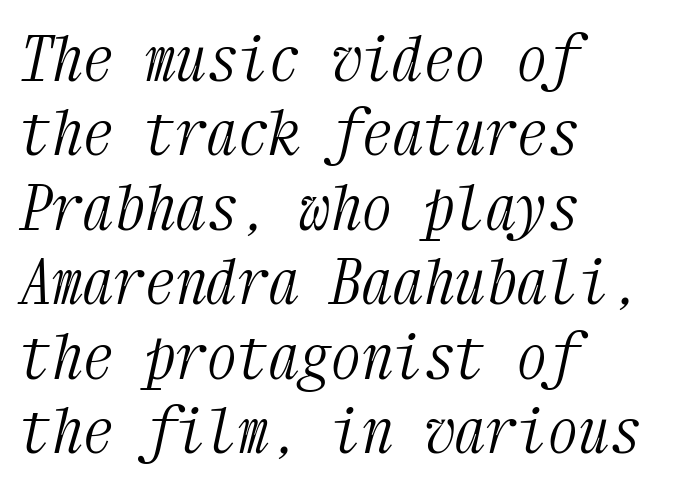
Q: Is the text bold? A: No.
Q: Is the text italic (slanted)? A: Yes, it leans right by about 12 degrees.
Q: Is the typeface a serif or a sans-serif typeface? A: Serif.
Q: Is the text underlined? A: No.
Q: How is the paragraph aligned? A: Left-aligned.
Q: Is the spacing between letters normal or unusually wide? A: Normal.
Q: Width (condensed, normal, or wide)? A: Condensed.
Q: Stroke contrast? A: Medium.
Q: x-height? A: Medium.
Q: Monospaced? A: Yes.
